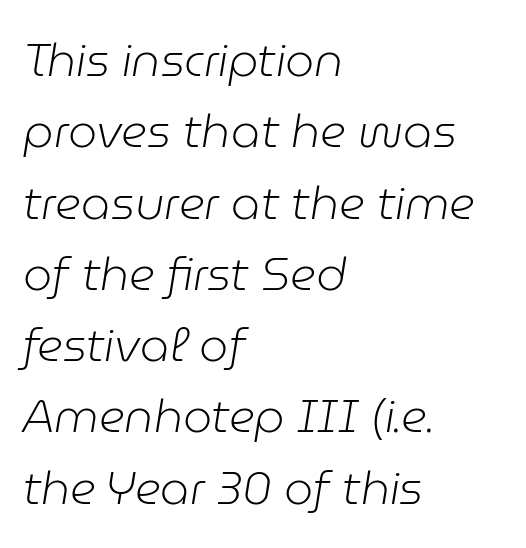
{"italic": "yes", "lean": "right", "slant_degrees": 9, "bold": "no", "weight": "light", "width": "normal", "stroke_contrast": "low", "x_height": "medium", "monospaced": "no", "underline": "no", "align": "left", "line_spacing": "normal", "line_spacing_ratio": 1.55, "letter_spacing": "normal", "letter_spacing_em": 0.0, "glyph_px": 46}
